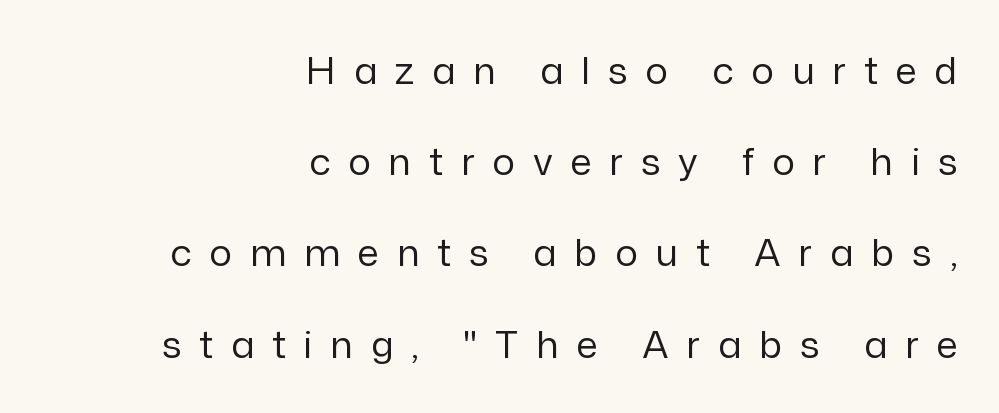
{"serif": "no", "italic": "no", "bold": "no", "weight": "regular", "width": "normal", "stroke_contrast": "low", "x_height": "medium", "monospaced": "no", "underline": "no", "align": "right", "line_spacing": "loose", "line_spacing_ratio": 2.4, "letter_spacing": "wide", "letter_spacing_em": 0.47, "glyph_px": 38}
